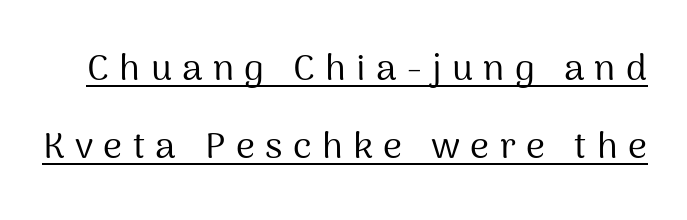
{"serif": "no", "italic": "no", "bold": "no", "weight": "regular", "width": "normal", "stroke_contrast": "medium", "x_height": "medium", "monospaced": "no", "underline": "yes", "line_spacing": "loose", "line_spacing_ratio": 2.11, "letter_spacing": "wide", "letter_spacing_em": 0.28, "glyph_px": 37}
